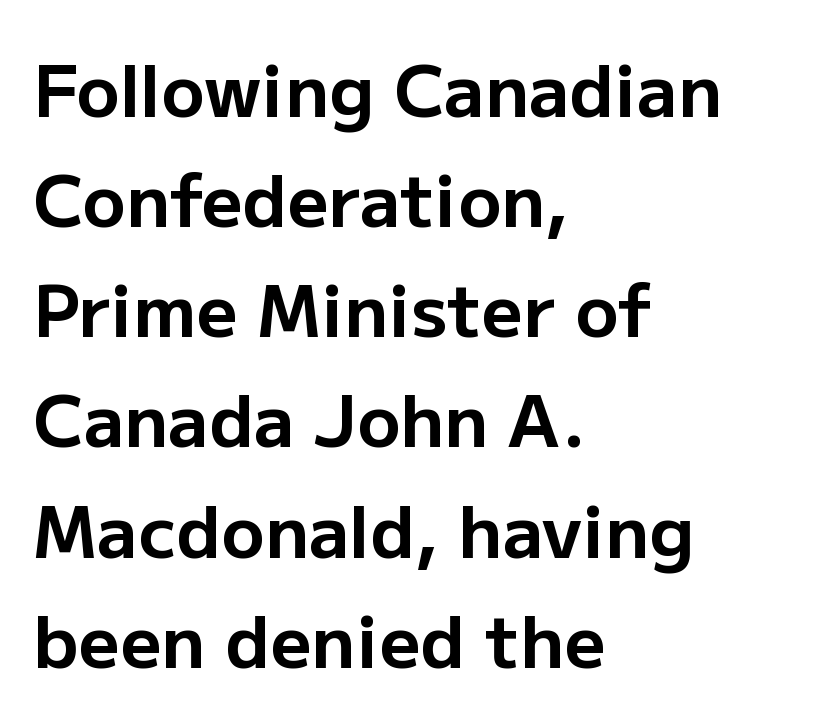
The image shows 72 px bold sans-serif type, upright; set left-aligned, normal line spacing (1.53x), normal letter spacing, not underlined; low stroke contrast and a medium x-height.
